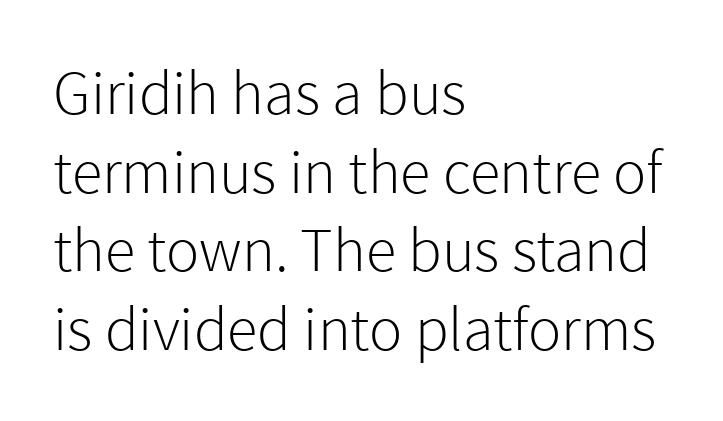
{"serif": "no", "italic": "no", "bold": "no", "weight": "light", "width": "normal", "x_height": "medium", "monospaced": "no", "underline": "no", "align": "left", "line_spacing": "normal", "line_spacing_ratio": 1.27, "letter_spacing": "normal", "letter_spacing_em": 0.0, "glyph_px": 62}
